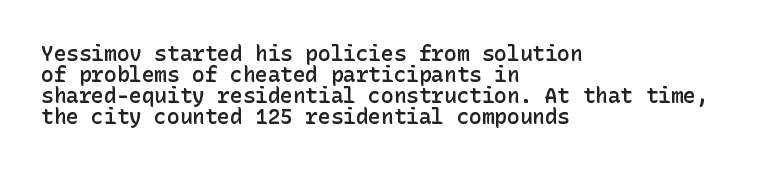
This sample is left-justified, so line endings fall wherever the words run out. The space directly below the letters is spotless. Ascenders rise straight up at ninety degrees. Set as a demibold, roughly 600 on the weight scale.
